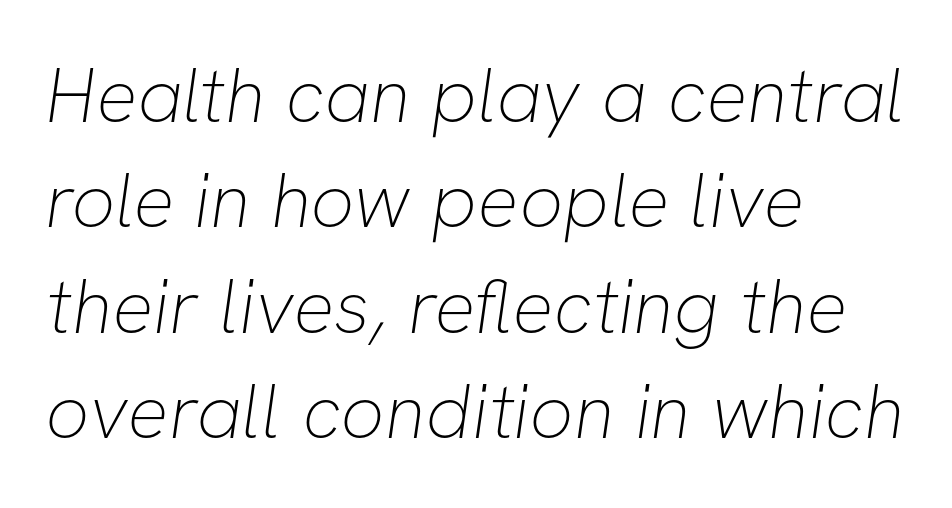
Horizontal bands of white between lines are of average thickness. Rule under the text: the space is simply empty. The typeface chosen for these lines omits serifs. The typesetter chose a ragged-right arrangement here. This is not heavy type; no bold has been used. The letters advance in unequal steps, a hallmark of proportional type.
